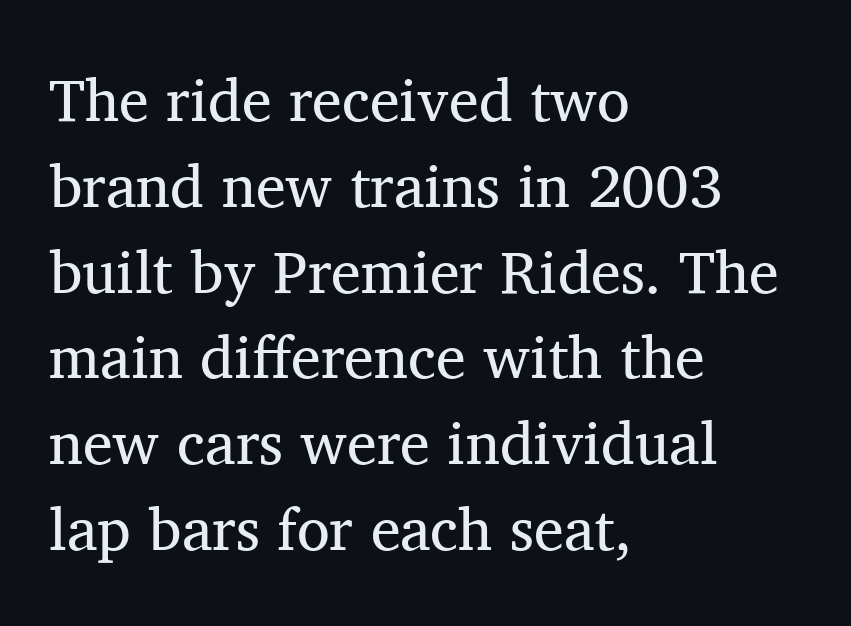
The image shows 60 px regular-weight serif type, upright; set left-aligned, normal line spacing (1.43x), normal letter spacing, not underlined; medium stroke contrast and a medium x-height.
